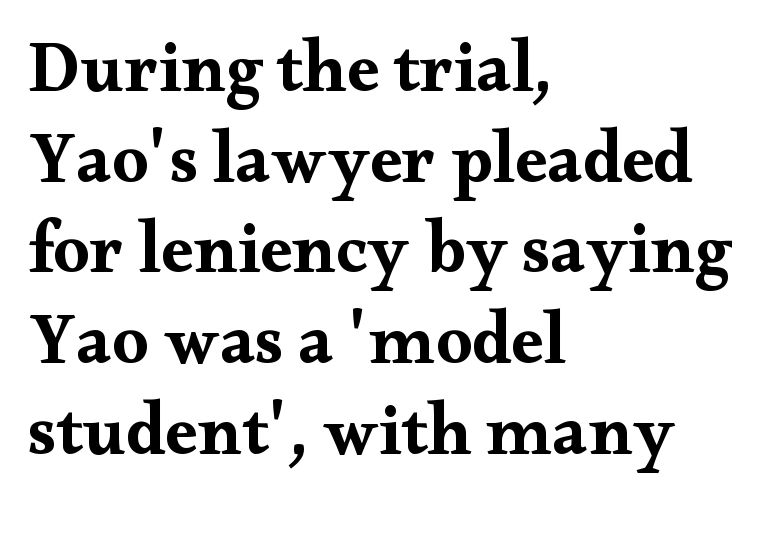
The image shows 72 px bold, wide serif type, upright; set left-aligned, normal line spacing (1.26x), normal letter spacing, not underlined; medium stroke contrast and a small x-height.
